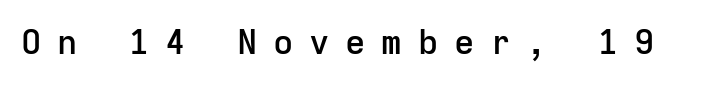
The image shows 34 px semibold sans-serif type, upright, monospaced; set unusually wide letter spacing (+0.46 em), not underlined; low stroke contrast and a medium x-height.
